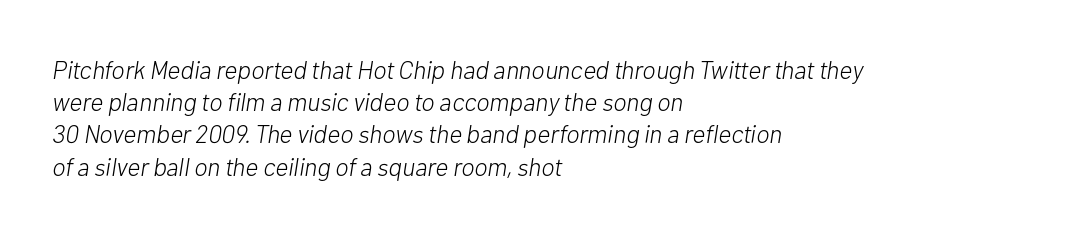
Q: Is the text bold? A: No.
Q: Is the text italic (slanted)? A: Yes, it leans right by about 10 degrees.
Q: Is the text underlined? A: No.
Q: How is the paragraph aligned? A: Left-aligned.
Q: Is the spacing between letters normal or unusually wide? A: Normal.
Q: Is the spacing between lines tight, normal or loose? A: Normal.
